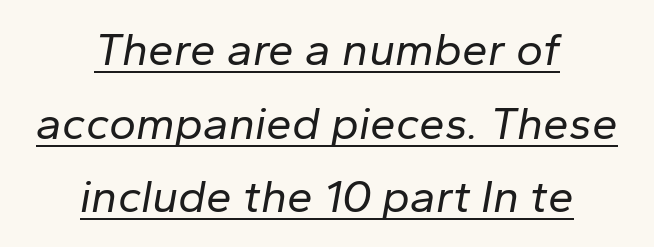
Baseline-to-baseline distance is the conventional proportion of letter height. The text carries the slant typical of an italic or oblique font. Each letter keeps its own natural width here, so spacing adapts to shape. The lettering is marked with a stroke running underneath it.
